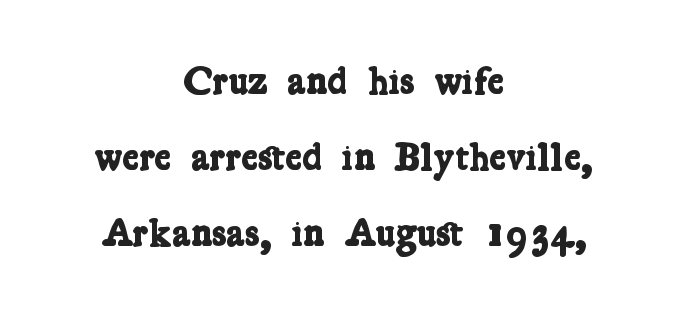
The image shows 40 px bold, condensed serif type; set centered, loose line spacing (1.9x), normal letter spacing, not underlined; low stroke contrast and a medium x-height.
